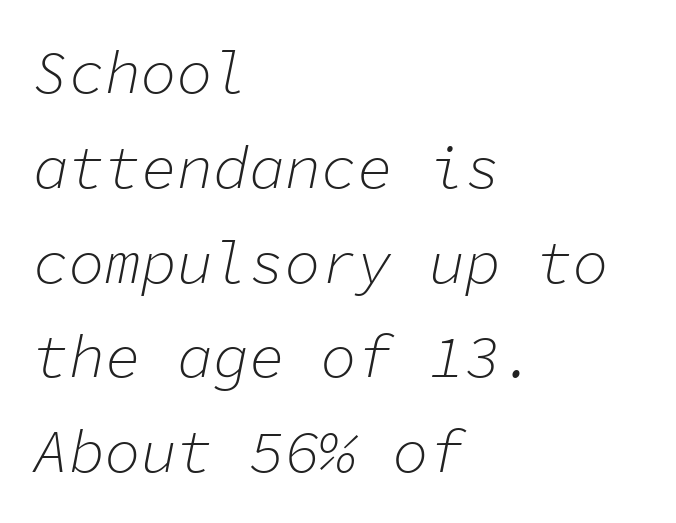
Q: Is the text bold? A: No.
Q: Is the text italic (slanted)? A: Yes, it leans right by about 11 degrees.
Q: Is the text underlined? A: No.
Q: How is the paragraph aligned? A: Left-aligned.
Q: Is the spacing between letters normal or unusually wide? A: Normal.
Q: Is the spacing between lines tight, normal or loose? A: Normal.
Q: Width (condensed, normal, or wide)? A: Normal.
Q: Stroke contrast? A: Low.
Q: x-height? A: Medium.
Q: Monospaced? A: Yes.
